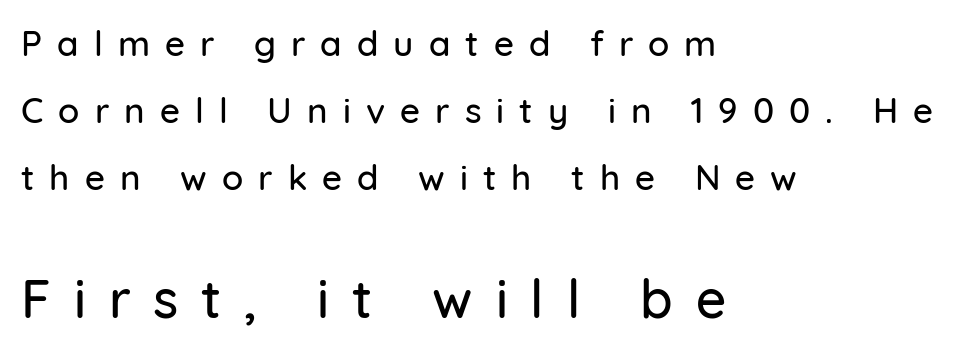
The image shows 53 px sans-serif type, upright; set left-aligned, loose line spacing (1.92x), unusually wide letter spacing (+0.43 em), not underlined; the second (bottom) block is 1.51x larger; low stroke contrast and a medium x-height.
